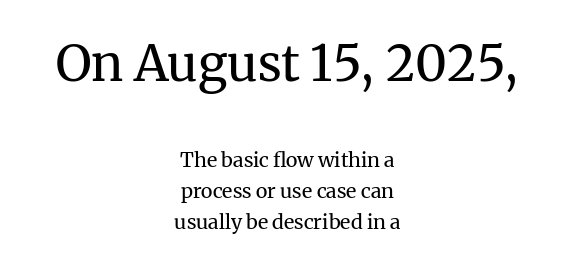
The image shows 50 px regular-weight serif type, upright; set centered, normal line spacing (1.53x), normal letter spacing, not underlined; the first (top) block is 2.5x larger; medium stroke contrast and a medium x-height.
